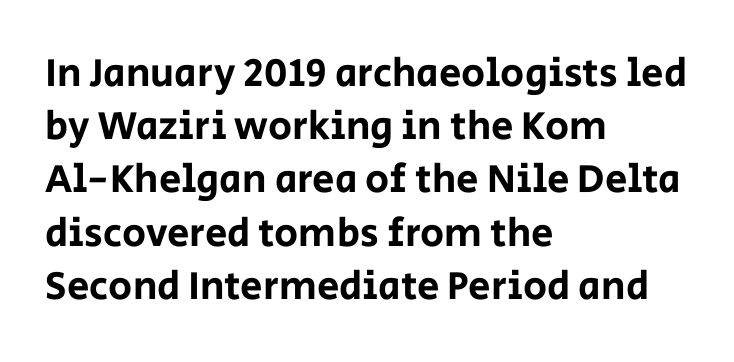
Q: Is the text italic (slanted)? A: No, it is upright.
Q: Is the typeface a serif or a sans-serif typeface? A: Sans-serif.
Q: Is the text underlined? A: No.
Q: How is the paragraph aligned? A: Left-aligned.
Q: Is the spacing between letters normal or unusually wide? A: Normal.
Q: Is the spacing between lines tight, normal or loose? A: Normal.
Q: Width (condensed, normal, or wide)? A: Normal.
Q: Stroke contrast? A: Low.
Q: x-height? A: Large.
Q: Monospaced? A: No.
